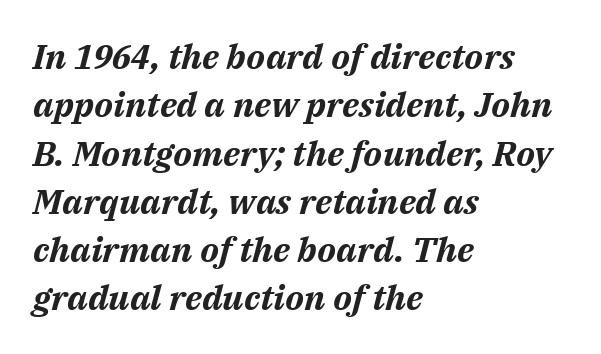
The image shows 35 px bold type, italic (leaning right); set left-aligned, normal line spacing (1.38x), normal letter spacing, not underlined; medium stroke contrast and a medium x-height.
